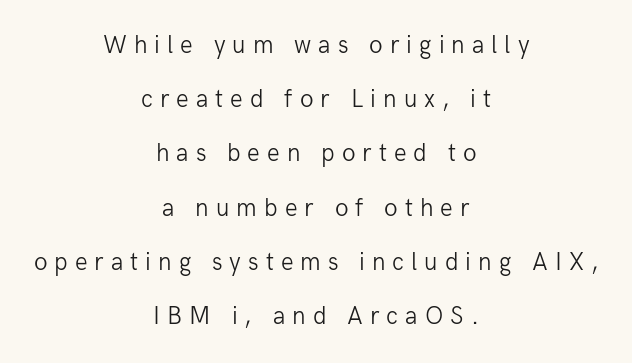
In terms of letterspacing, this is a distinctly airy, spread setting. A typesetter would mark this as roman, not italic. Quick note: underline off. Line spacing here is loose. The typeface has the unassuming heft of standard copy or less. The paragraph shown floats in the horizontal middle.
